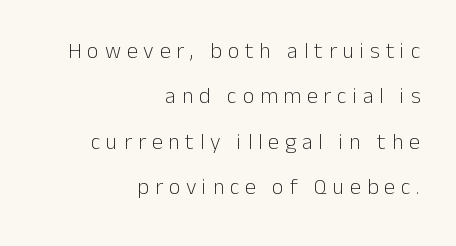
Q: Is the text bold? A: No.
Q: Is the text italic (slanted)? A: No, it is upright.
Q: Is the text underlined? A: No.
Q: How is the paragraph aligned? A: Right-aligned.
Q: Is the spacing between letters normal or unusually wide? A: Unusually wide.
Q: Is the spacing between lines tight, normal or loose? A: Loose.
